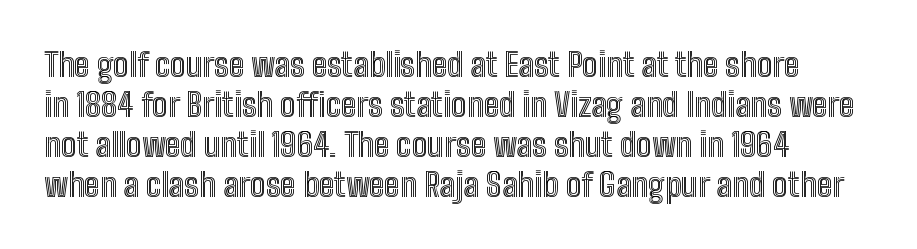
{"italic": "no", "width": "condensed", "x_height": "medium", "monospaced": "no", "underline": "no", "align": "left", "line_spacing_ratio": 1.21, "letter_spacing": "normal", "letter_spacing_em": 0.0, "glyph_px": 33}
